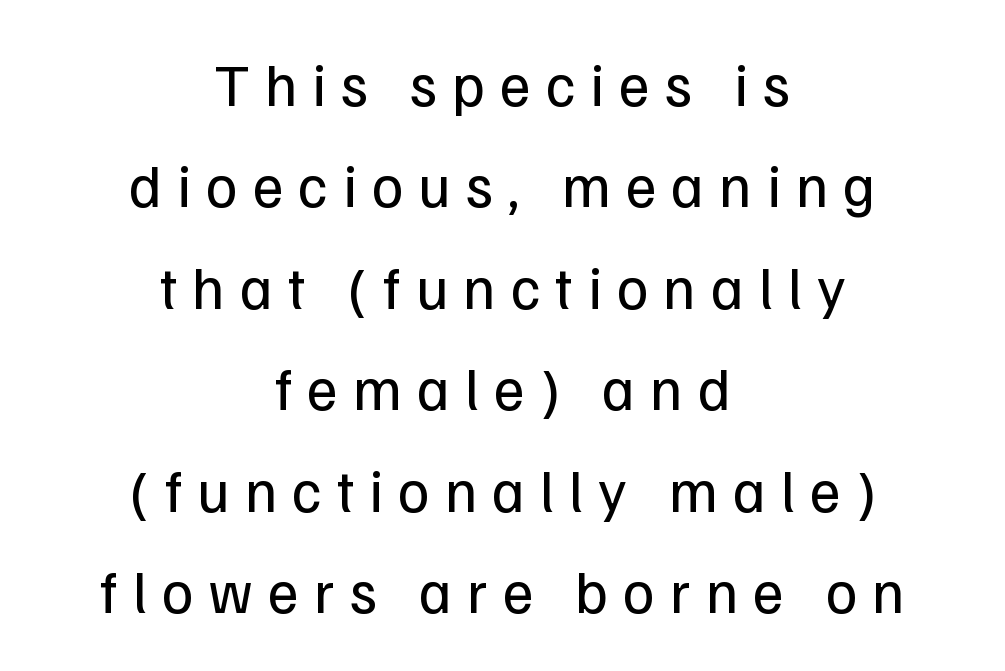
The image shows 60 px regular-weight sans-serif type, upright; set centered, normal line spacing (1.69x), unusually wide letter spacing (+0.25 em), not underlined; low stroke contrast and a medium x-height.
